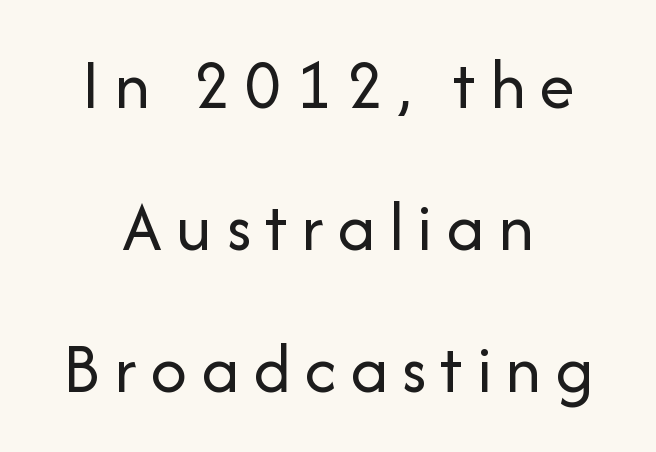
This sample has the flowing, uneven cadence of proportional lettering. These lines are composed in type without serifs. The zone under the glyphs is completely vacant. Summary of vertical rhythm: relaxed, with wide interline spacing. On a weight scale, this lands at 450 or below.
